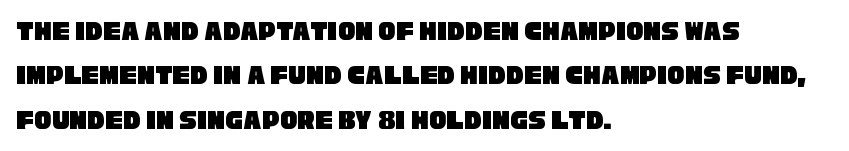
Are there feet on the stems? There aren't — it's a sans. The rows are spaced the way most documents space them. Is this a fixed-width face? No — the glyphs have proportional, varying widths. Words appear dense and cohesive because spacing is normal. Quick note: underline off. The typesetter chose a ragged-right arrangement here.
